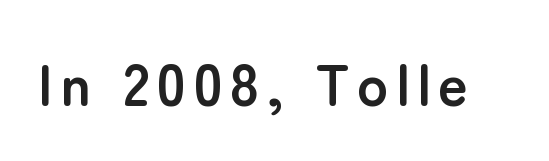
Q: Is the text bold? A: Yes.
Q: Is the text italic (slanted)? A: No, it is upright.
Q: Is the typeface a serif or a sans-serif typeface? A: Sans-serif.
Q: Is the text underlined? A: No.
Q: Width (condensed, normal, or wide)? A: Normal.
Q: Stroke contrast? A: Low.
Q: x-height? A: Medium.
Q: Monospaced? A: No.
